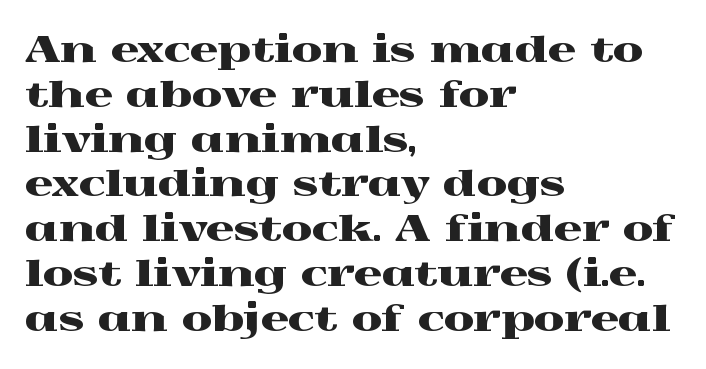
{"serif": "yes", "italic": "no", "width": "wide", "x_height": "medium", "monospaced": "no", "underline": "no", "align": "left", "line_spacing": "normal", "line_spacing_ratio": 1.28, "letter_spacing": "normal", "letter_spacing_em": 0.0, "glyph_px": 35}
